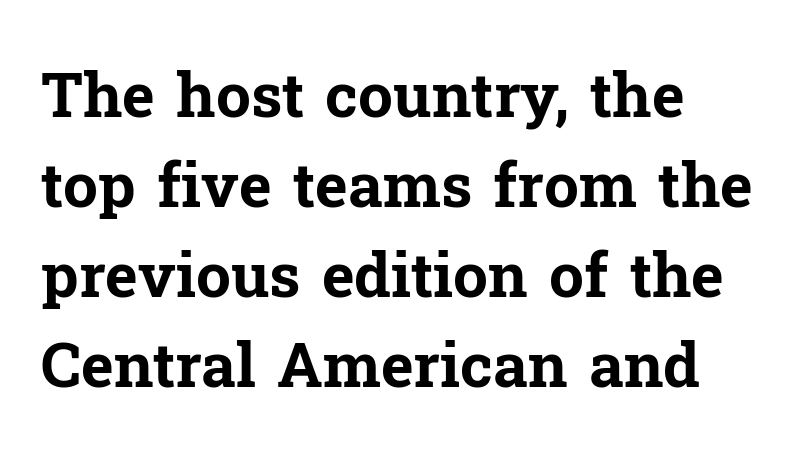
Q: Is the text bold? A: Yes.
Q: Is the text italic (slanted)? A: No, it is upright.
Q: Is the typeface a serif or a sans-serif typeface? A: Serif.
Q: Is the text underlined? A: No.
Q: How is the paragraph aligned? A: Left-aligned.
Q: Is the spacing between letters normal or unusually wide? A: Normal.
Q: Is the spacing between lines tight, normal or loose? A: Normal.
Q: Width (condensed, normal, or wide)? A: Normal.
Q: Stroke contrast? A: Low.
Q: x-height? A: Medium.
Q: Monospaced? A: No.
